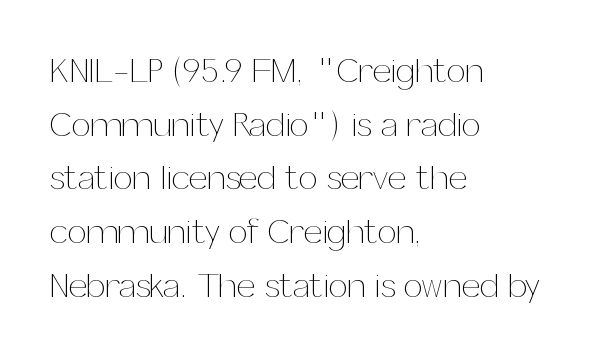
The words here are not underlined. Weight: regular or lighter. Where is the straight margin? On the left. The rows are spaced the way most documents space them. The letters advance in unequal steps, a hallmark of proportional type. A typesetter would mark this as roman, not italic.
